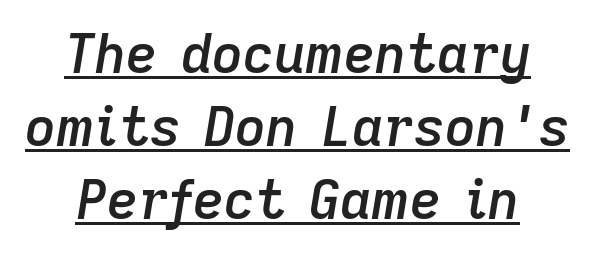
Glyph-to-glyph distance matches everyday printed text. Strokes here are thickened, but only to semibold level. You can tell it's italic because the verticals aren't actually vertical. Which margin do the lines hug? Neither — every line sits in the middle.
